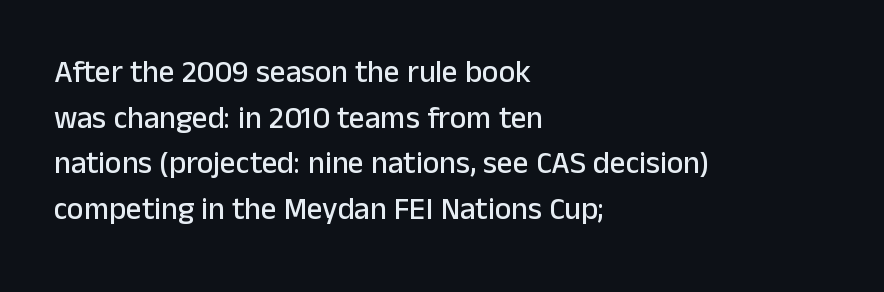
The image shows 31 px sans-serif type, upright; set left-aligned, normal line spacing (1.47x), normal letter spacing, not underlined; low stroke contrast and a medium x-height.
